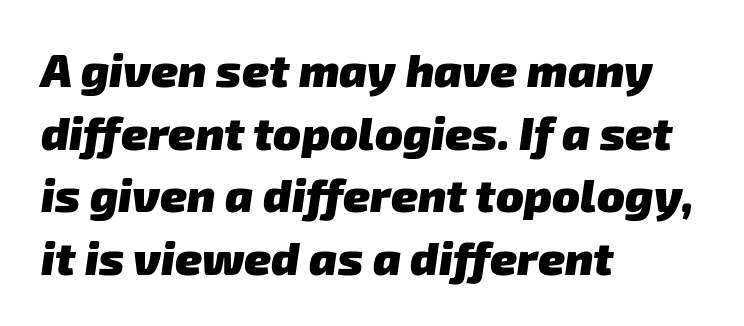
{"serif": "no", "bold": "yes", "weight": "heavy", "width": "normal", "stroke_contrast": "low", "x_height": "medium", "monospaced": "no", "underline": "no", "align": "left", "line_spacing": "normal", "line_spacing_ratio": 1.36, "letter_spacing": "normal", "letter_spacing_em": 0.0, "glyph_px": 46}
